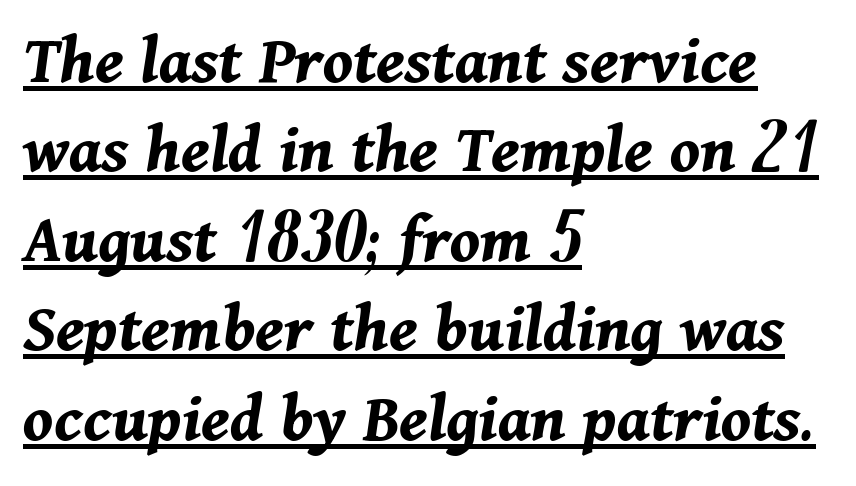
The image shows 71 px bold type, italic (leaning right); set left-aligned, normal line spacing (1.26x), normal letter spacing, underlined; medium stroke contrast and a medium x-height.
